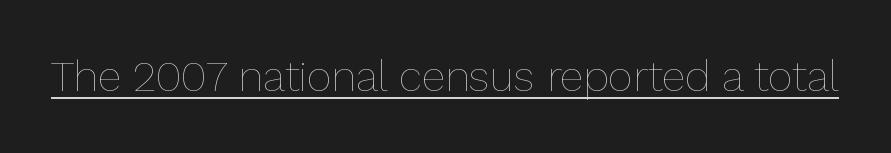
Varying glyph widths throughout — classic text-font behaviour. A typographer would call this underscored text. This sample uses plain, unmodified letter spacing. Italic? Not at all — the glyphs are vertical. The typeface has the unassuming heft of standard copy or less.
